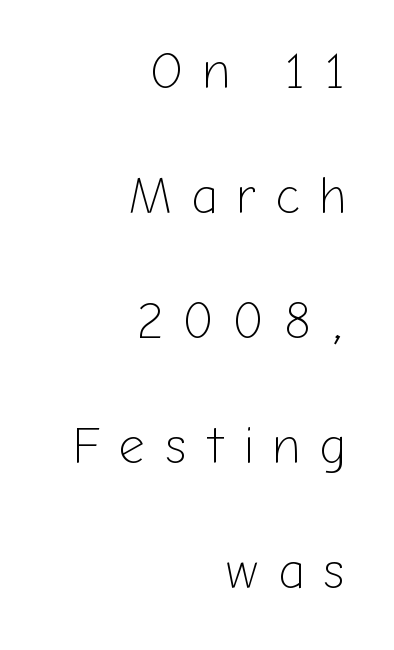
{"serif": "no", "italic": "no", "bold": "no", "weight": "light", "width": "normal", "stroke_contrast": "low", "x_height": "medium", "monospaced": "no", "underline": "no", "align": "right", "line_spacing": "loose", "line_spacing_ratio": 2.45, "letter_spacing": "wide", "letter_spacing_em": 0.38, "glyph_px": 51}
